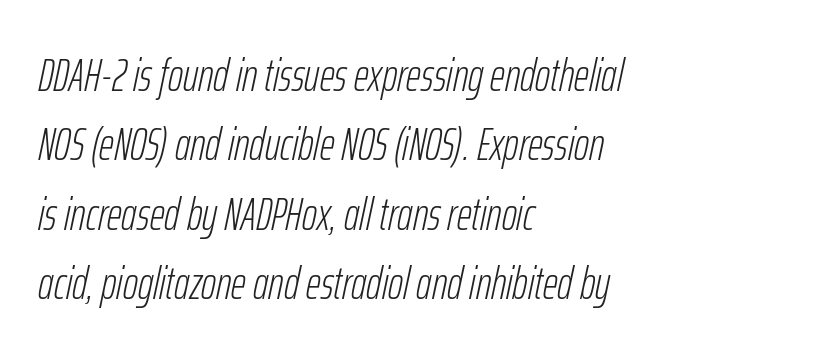
Q: Is the text bold? A: No.
Q: Is the text italic (slanted)? A: Yes, it leans right by about 12 degrees.
Q: Is the text underlined? A: No.
Q: How is the paragraph aligned? A: Left-aligned.
Q: Is the spacing between letters normal or unusually wide? A: Normal.
Q: Is the spacing between lines tight, normal or loose? A: Normal.
Q: Width (condensed, normal, or wide)? A: Condensed.
Q: Stroke contrast? A: Low.
Q: x-height? A: Medium.
Q: Monospaced? A: No.
